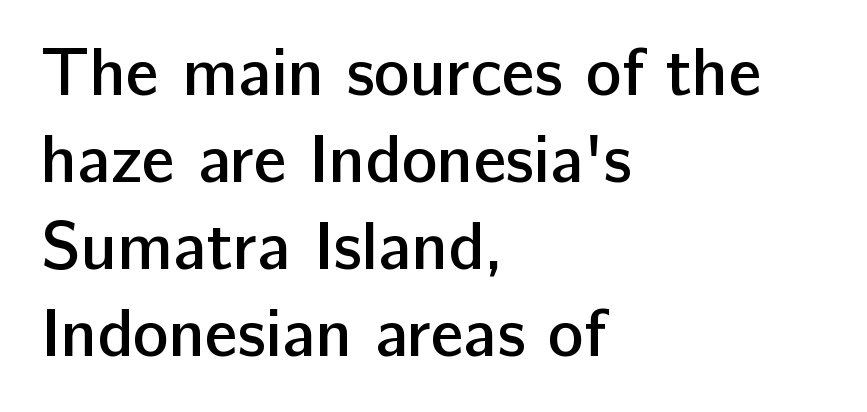
Q: Is the text bold? A: Semi-bold.
Q: Is the text italic (slanted)? A: No, it is upright.
Q: Is the typeface a serif or a sans-serif typeface? A: Sans-serif.
Q: Is the text underlined? A: No.
Q: How is the paragraph aligned? A: Left-aligned.
Q: Is the spacing between letters normal or unusually wide? A: Normal.
Q: Is the spacing between lines tight, normal or loose? A: Normal.
Q: Width (condensed, normal, or wide)? A: Normal.
Q: Stroke contrast? A: Low.
Q: x-height? A: Medium.
Q: Monospaced? A: No.
